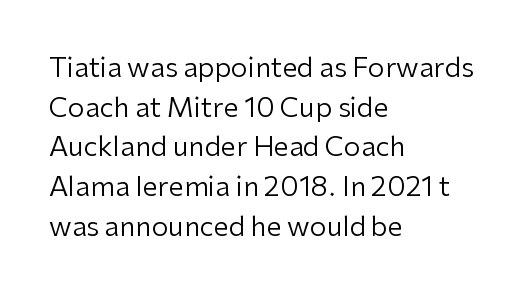
The image shows 27 px text type, upright; set left-aligned, normal line spacing (1.47x), normal letter spacing, not underlined.
